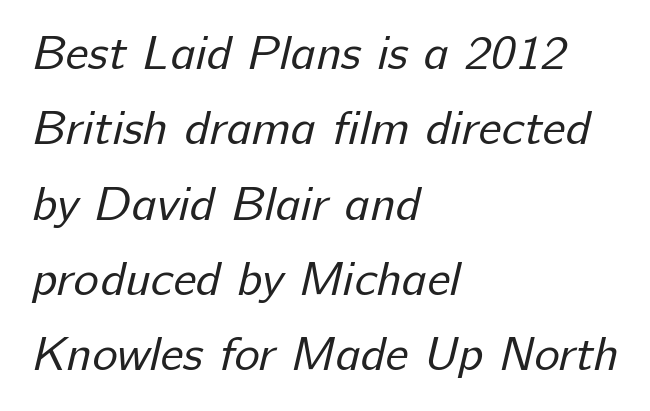
Summary of vertical rhythm: regular, with standard interline spacing. These lines are set flush left with a ragged right edge. Short note: letters normally spaced. No letter is thick-stroked: the sample isn't bold. Observe the absence of serifs on each vertical stroke in this sample.
